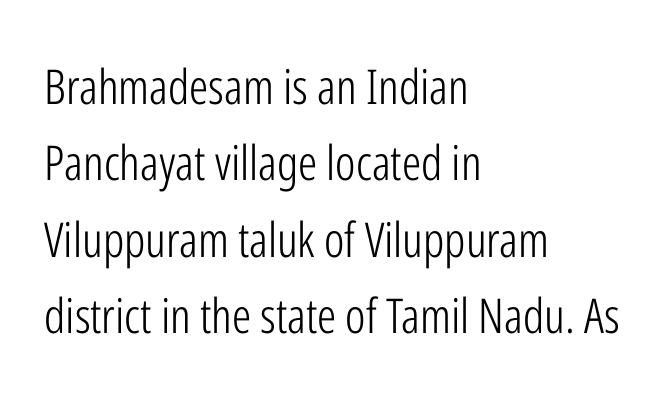
The zone under the glyphs is completely vacant. Caption: face not bold, strokes unweighted. This rendering employs a face without finishing strokes, i.e., a sans-serif. The leading is moderate, giving the passage an even texture. Line starts are locked; line ends wander. Proportional: the letters do not fall into vertical columns.
